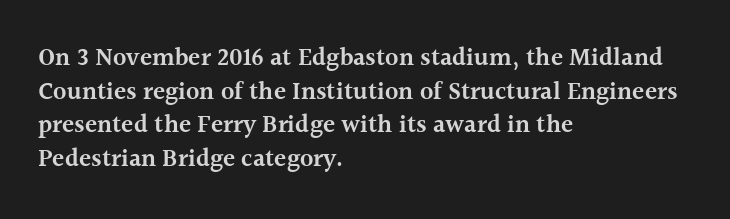
Q: Is the text bold? A: Semi-bold.
Q: Is the text italic (slanted)? A: No, it is upright.
Q: Is the text underlined? A: No.
Q: How is the paragraph aligned? A: Left-aligned.
Q: Is the spacing between letters normal or unusually wide? A: Normal.
Q: Is the spacing between lines tight, normal or loose? A: Normal.
